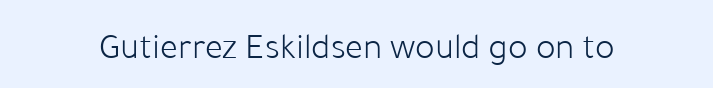
Unmarked baselines from the first word to the last. This is not heavy type; no bold has been used. The font's upright variant was chosen for this text. There is no visible air inserted between adjacent glyphs. These lines are rendered in a variable-pitch font. The characters display no serif detailing; their extremities are plain.
